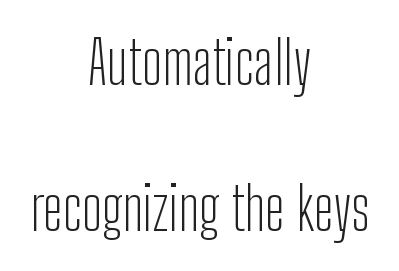
The tracking reads as untouched default to a designer's eye. Short and long lines alike share a common midpoint. Horizontal bands of white between lines are thick stripes. Rule under the text: the space is simply empty. Heft: none added — not bold.
